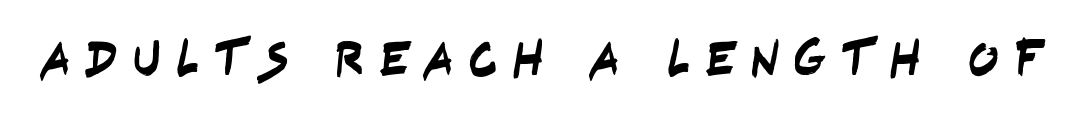
The image shows 51 px condensed sans-serif type; set unusually wide letter spacing (+0.28 em), not underlined; low stroke contrast and a large x-height.
